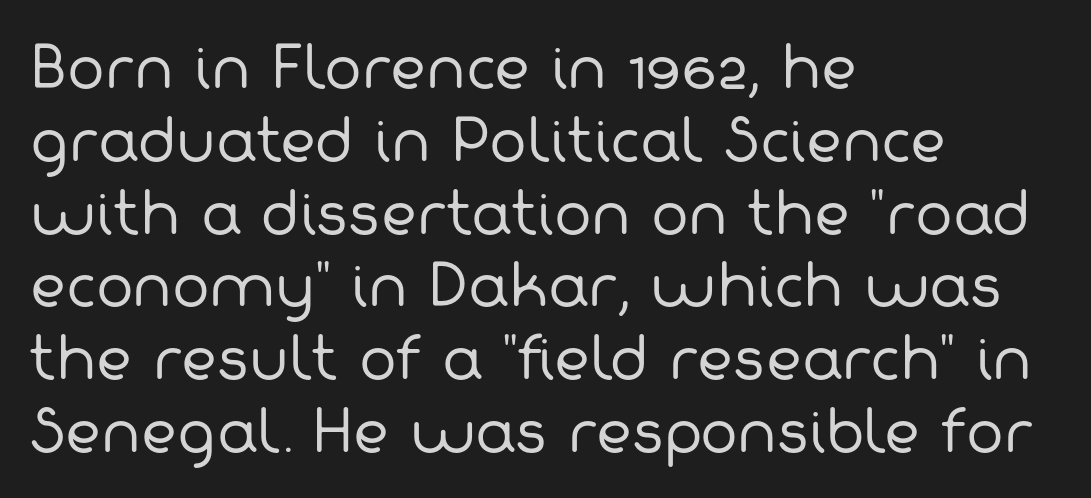
Q: Is the text bold? A: No.
Q: Is the typeface a serif or a sans-serif typeface? A: Sans-serif.
Q: Is the text underlined? A: No.
Q: How is the paragraph aligned? A: Left-aligned.
Q: Is the spacing between letters normal or unusually wide? A: Normal.
Q: Is the spacing between lines tight, normal or loose? A: Normal.
Q: Width (condensed, normal, or wide)? A: Normal.
Q: Stroke contrast? A: Low.
Q: x-height? A: Medium.
Q: Monospaced? A: No.
